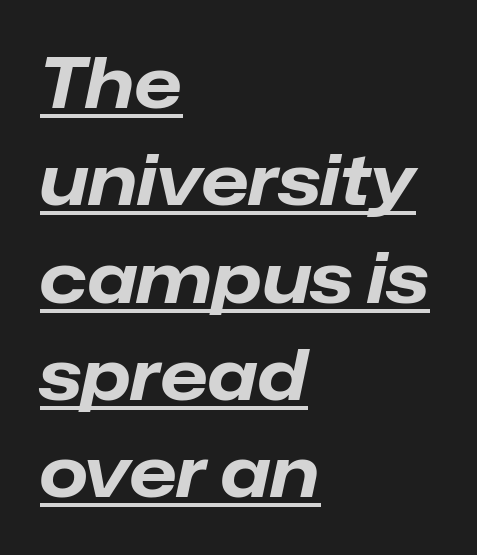
{"italic": "yes", "lean": "right", "slant_degrees": 12, "bold": "yes", "weight": "bold", "width": "normal", "stroke_contrast": "low", "x_height": "medium", "monospaced": "no", "underline": "yes", "align": "left", "line_spacing": "normal", "line_spacing_ratio": 1.39, "letter_spacing": "normal", "letter_spacing_em": 0.0, "glyph_px": 70}
